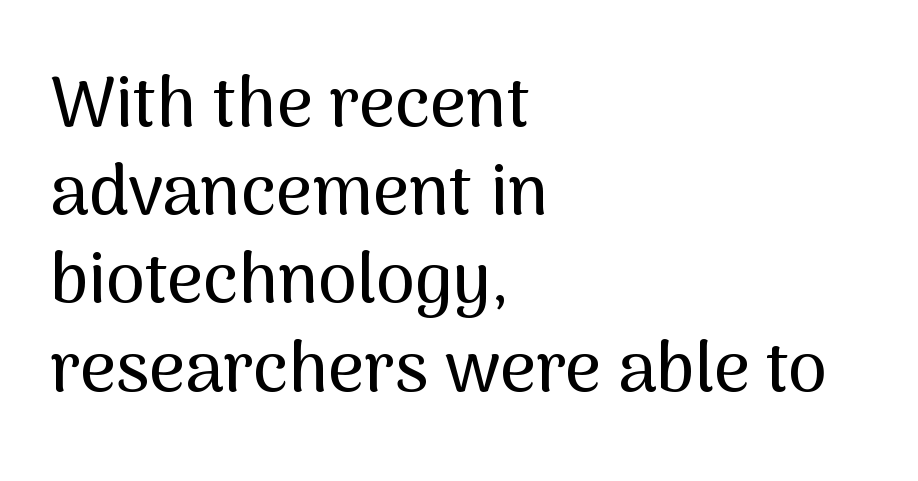
The line-height multiplier appears to be the usual default. Proportional: the letters do not fall into vertical columns. Unmarked baselines from the first word to the last. Caption: standard tracking, unaltered. If you drew a ruler down the left edge, every line would touch it.
